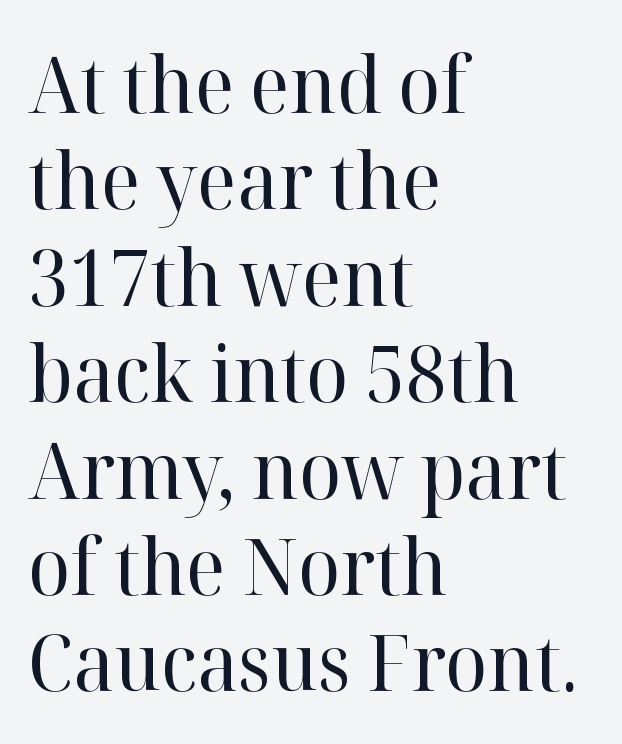
Q: Is the text bold? A: No.
Q: Is the text italic (slanted)? A: No, it is upright.
Q: Is the typeface a serif or a sans-serif typeface? A: Serif.
Q: Is the text underlined? A: No.
Q: How is the paragraph aligned? A: Left-aligned.
Q: Is the spacing between letters normal or unusually wide? A: Normal.
Q: Width (condensed, normal, or wide)? A: Normal.
Q: Stroke contrast? A: High.
Q: x-height? A: Medium.
Q: Monospaced? A: No.
